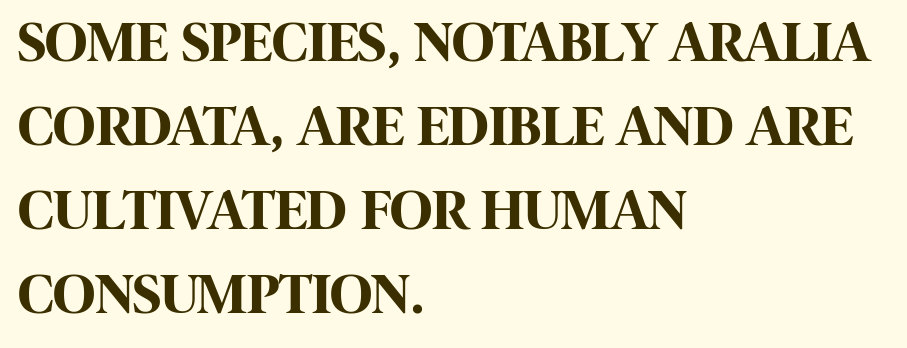
{"serif": "no", "italic": "no", "bold": "yes", "weight": "bold", "width": "condensed", "stroke_contrast": "high", "x_height": "large", "monospaced": "no", "underline": "no", "align": "left", "line_spacing": "normal", "line_spacing_ratio": 1.45, "letter_spacing": "normal", "letter_spacing_em": 0.0, "glyph_px": 58}
